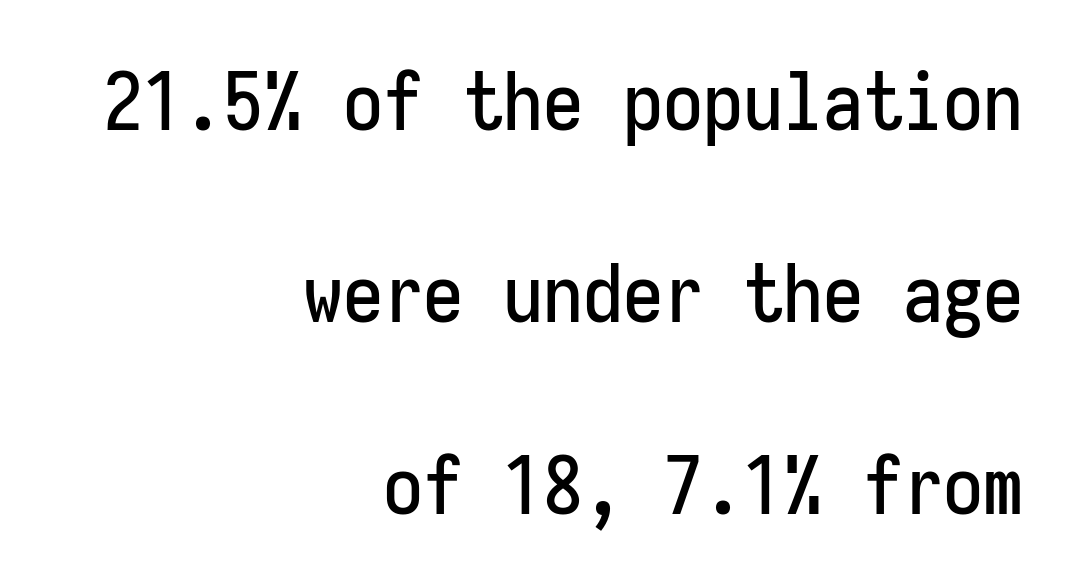
Q: Is the text italic (slanted)? A: No, it is upright.
Q: Is the typeface a serif or a sans-serif typeface? A: Sans-serif.
Q: Is the text underlined? A: No.
Q: How is the paragraph aligned? A: Right-aligned.
Q: Is the spacing between letters normal or unusually wide? A: Normal.
Q: Is the spacing between lines tight, normal or loose? A: Loose.
Q: Width (condensed, normal, or wide)? A: Condensed.
Q: Stroke contrast? A: Low.
Q: x-height? A: Medium.
Q: Monospaced? A: Yes.
